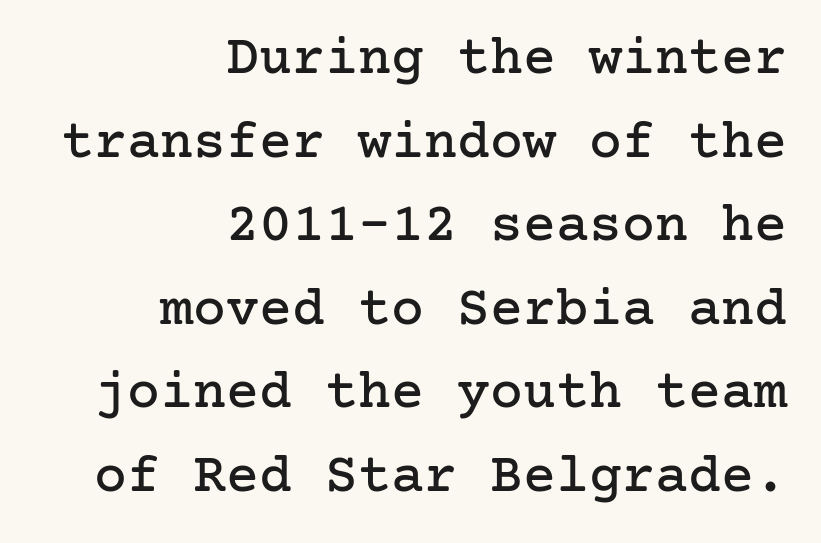
Q: Is the text italic (slanted)? A: No, it is upright.
Q: Is the typeface a serif or a sans-serif typeface? A: Serif.
Q: Is the text underlined? A: No.
Q: How is the paragraph aligned? A: Right-aligned.
Q: Is the spacing between letters normal or unusually wide? A: Normal.
Q: Is the spacing between lines tight, normal or loose? A: Normal.
Q: Width (condensed, normal, or wide)? A: Normal.
Q: Stroke contrast? A: Low.
Q: x-height? A: Medium.
